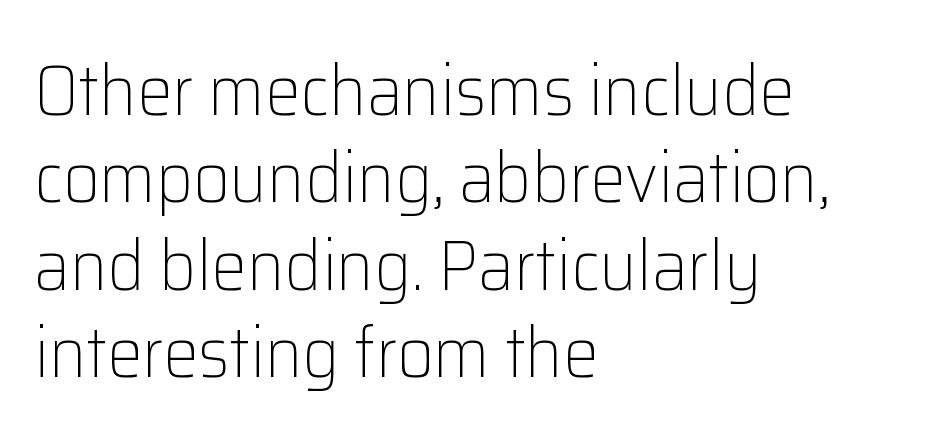
{"serif": "no", "italic": "no", "bold": "no", "weight": "light", "width": "normal", "stroke_contrast": "low", "x_height": "medium", "monospaced": "no", "underline": "no", "align": "left", "line_spacing_ratio": 1.23, "letter_spacing": "normal", "letter_spacing_em": 0.0, "glyph_px": 71}
